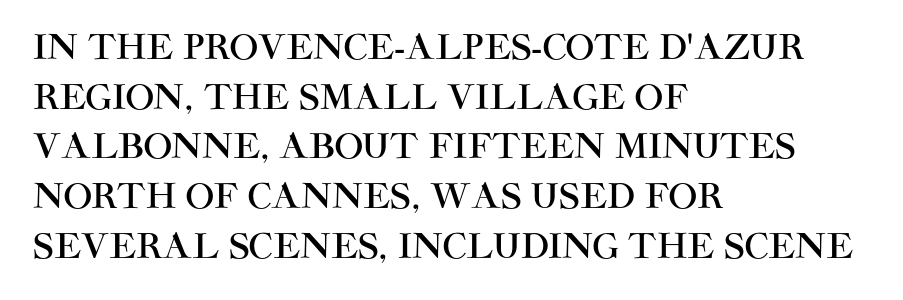
The letters advance in unequal steps, a hallmark of proportional type. The text was rendered using a sans face with plain stroke endings. Default kerning and tracking; the words read as compact shapes. The lettering stays uniformly vertical, giving the passage a roman look.
